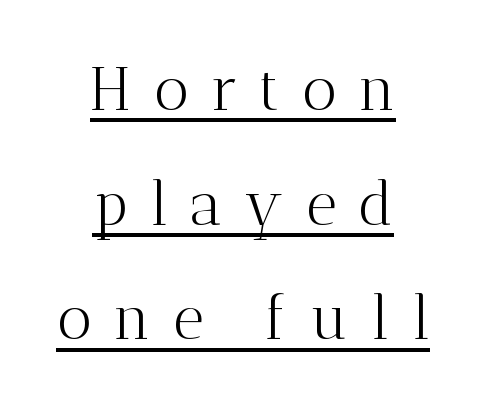
Glance below the letters and you will spot a drawn line. The face used here is seriffed, in the tradition of book romans. The letters advance in unequal steps, a hallmark of proportional type. You could only call the tracking loose — the letters float apart.
